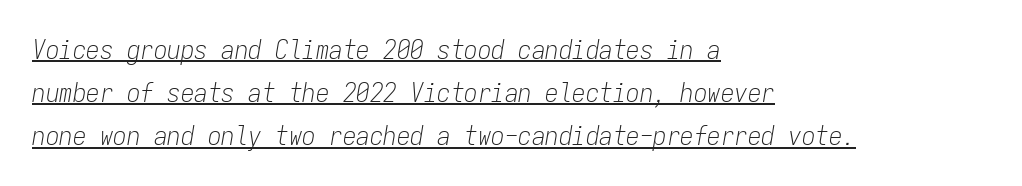
Q: Is the text bold? A: No.
Q: Is the text italic (slanted)? A: Yes, it leans right by about 9 degrees.
Q: Is the text underlined? A: Yes.
Q: How is the paragraph aligned? A: Left-aligned.
Q: Is the spacing between letters normal or unusually wide? A: Normal.
Q: Is the spacing between lines tight, normal or loose? A: Normal.
